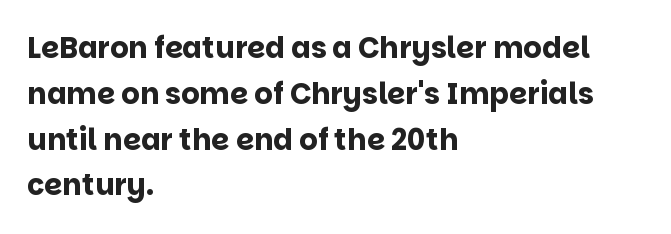
The image shows 29 px bold sans-serif type, upright; set left-aligned, normal line spacing (1.58x), normal letter spacing, not underlined; low stroke contrast and a large x-height.
